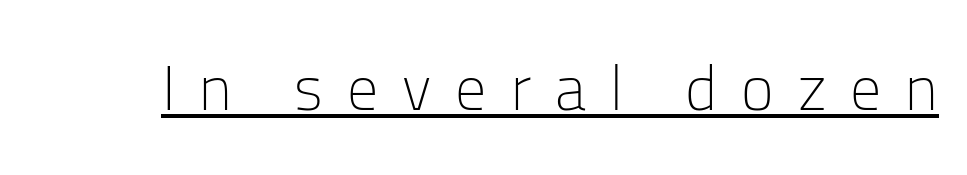
The image shows 62 px light sans-serif type, upright; set unusually wide letter spacing (+0.39 em), underlined; low stroke contrast and a medium x-height.
